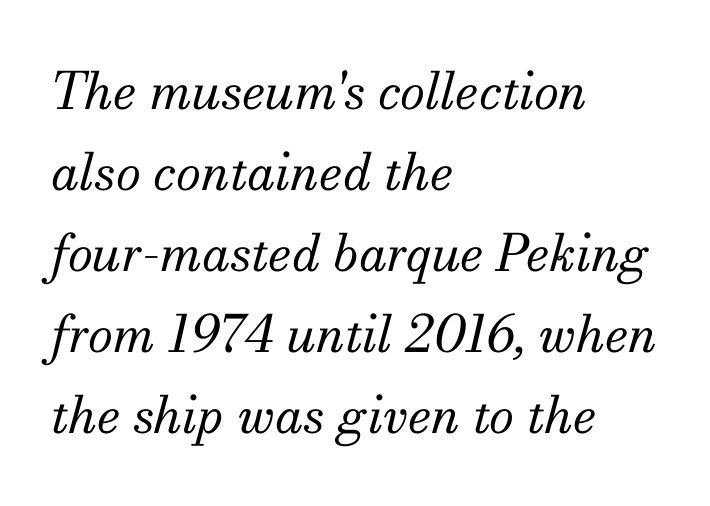
The image shows 51 px regular-weight serif type, italic (leaning right); set left-aligned, normal line spacing (1.59x), normal letter spacing, not underlined; medium stroke contrast and a small x-height.
